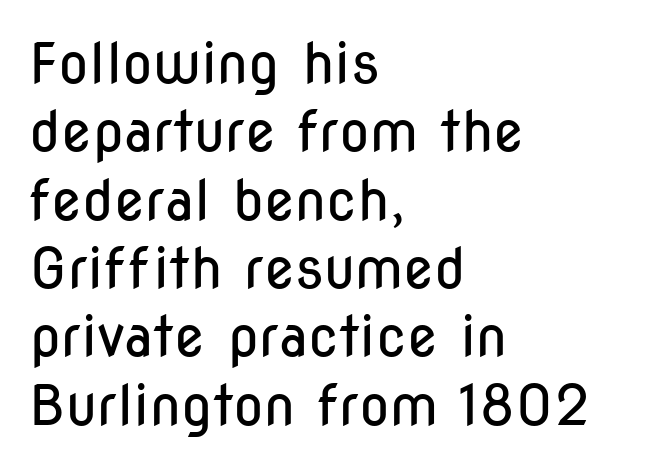
The image shows 56 px regular-weight, condensed sans-serif type, upright; set left-aligned, line spacing 1.22x, normal letter spacing, not underlined; low stroke contrast and a medium x-height.
